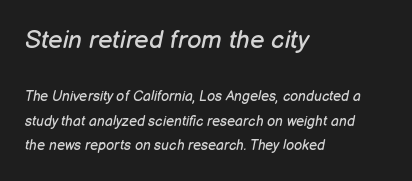
The image shows 25 px text type, italic (leaning right); set left-aligned, line spacing 1.74x, normal letter spacing, not underlined; the first (top) block is 1.79x larger.
